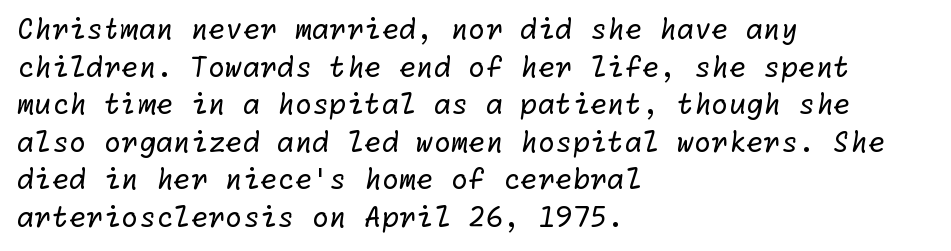
{"serif": "no", "bold": "no", "weight": "regular", "width": "normal", "stroke_contrast": "low", "x_height": "medium", "underline": "no", "align": "left", "line_spacing": "normal", "line_spacing_ratio": 1.34, "letter_spacing": "normal", "letter_spacing_em": 0.0, "glyph_px": 28}
